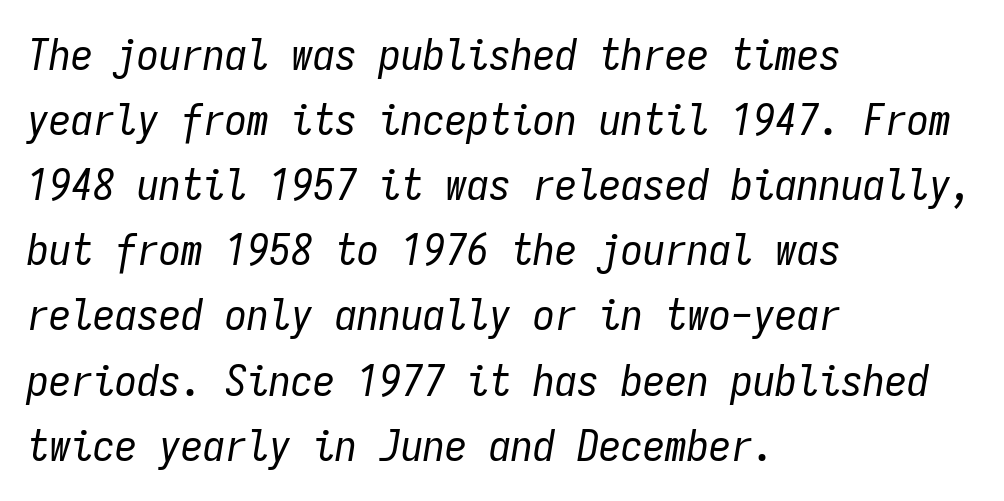
Line starts are locked; line ends wander. Nothing unusual about the tracking: characters are spaced as the font intends. The glyphs look as if they've been sheared to an angle. Here the designer chose a console-style face with uniform glyph widths.
